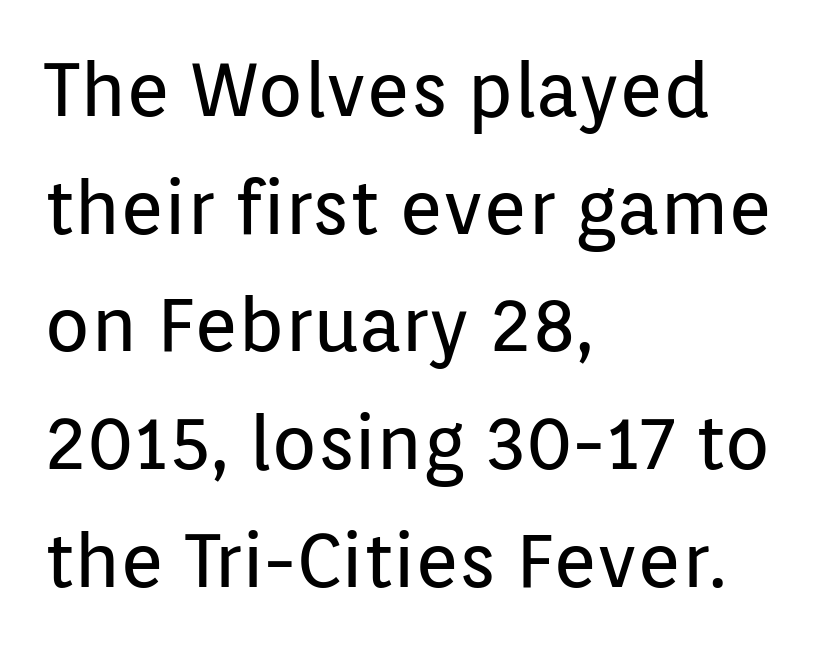
The image shows 75 px regular-weight sans-serif type, upright; set left-aligned, normal line spacing (1.57x), normal letter spacing, not underlined; low stroke contrast and a medium x-height.
